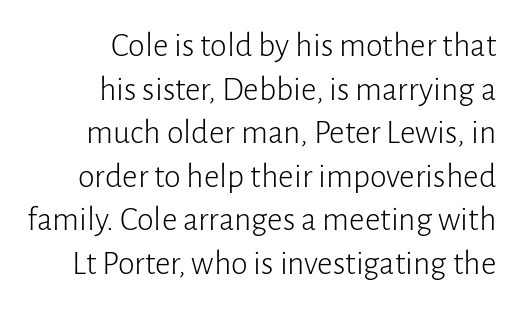
{"serif": "no", "italic": "no", "bold": "no", "weight": "light", "width": "normal", "stroke_contrast": "low", "x_height": "medium", "monospaced": "no", "underline": "no", "align": "right", "line_spacing": "normal", "line_spacing_ratio": 1.28, "letter_spacing": "normal", "letter_spacing_em": 0.0, "glyph_px": 34}
